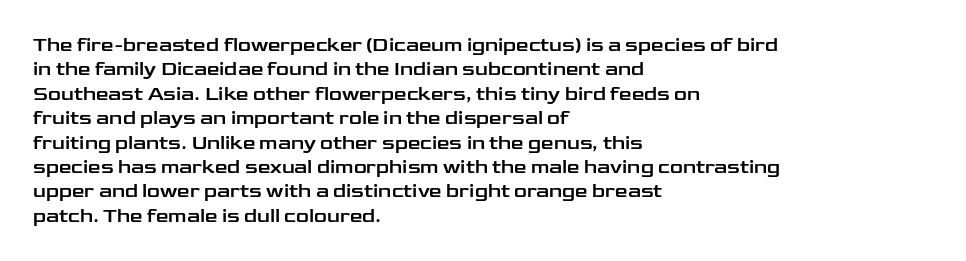
{"italic": "no", "underline": "no", "align": "left", "line_spacing_ratio": 1.22, "letter_spacing": "normal", "letter_spacing_em": 0.0, "glyph_px": 20}
